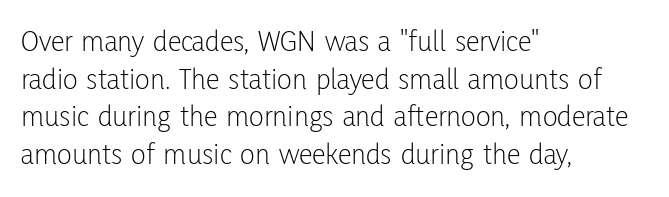
Q: Is the text bold? A: No.
Q: Is the text italic (slanted)? A: No, it is upright.
Q: Is the typeface a serif or a sans-serif typeface? A: Sans-serif.
Q: Is the text underlined? A: No.
Q: How is the paragraph aligned? A: Left-aligned.
Q: Is the spacing between letters normal or unusually wide? A: Normal.
Q: Width (condensed, normal, or wide)? A: Condensed.
Q: Stroke contrast? A: Low.
Q: x-height? A: Medium.
Q: Monospaced? A: No.
